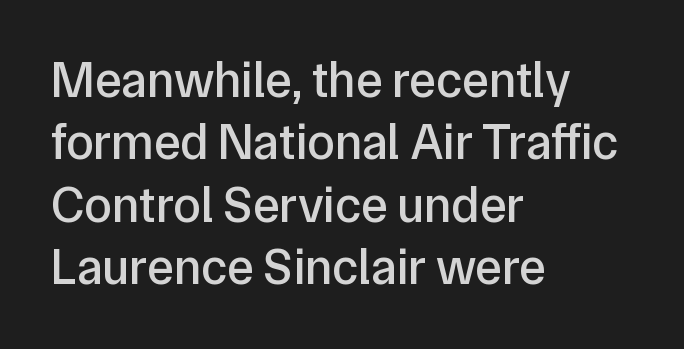
{"serif": "no", "italic": "no", "width": "normal", "stroke_contrast": "low", "x_height": "medium", "monospaced": "no", "underline": "no", "align": "left", "line_spacing": "normal", "line_spacing_ratio": 1.25, "letter_spacing": "normal", "letter_spacing_em": 0.0, "glyph_px": 50}
